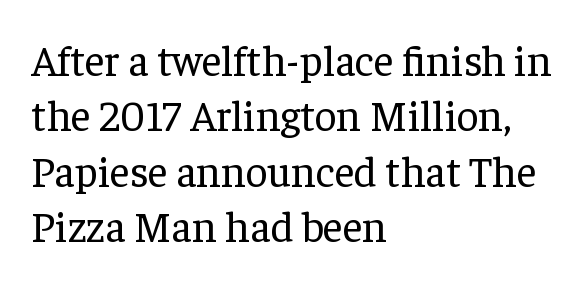
The image shows 43 px regular-weight serif type, upright; set left-aligned, normal line spacing (1.29x), normal letter spacing, not underlined; low stroke contrast and a medium x-height.
